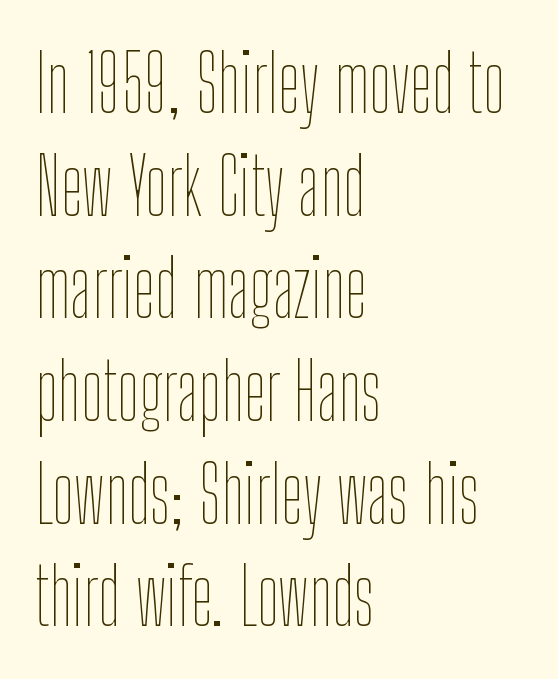
The font is comparable to plain body text, perhaps lighter. Leading matches the norm, producing a regular column. Varying glyph widths throughout — classic text-font behaviour. You can tell it's not italic because the verticals are truly vertical. The glyphs are unaccompanied by any horizontal stroke below them. This rendering uses left alignment, leaving the right contour irregular.
